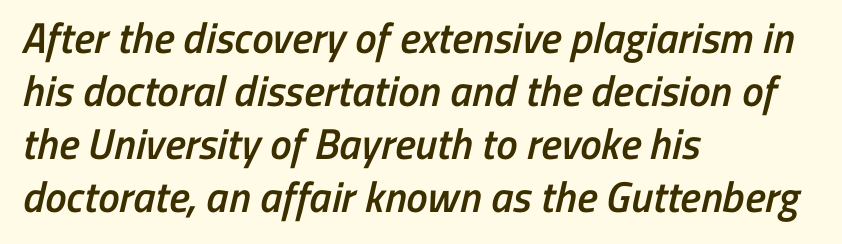
{"serif": "no", "bold": "semi", "weight": "semibold", "width": "condensed", "stroke_contrast": "low", "x_height": "medium", "monospaced": "no", "underline": "no", "align": "left", "line_spacing_ratio": 1.23, "letter_spacing": "normal", "letter_spacing_em": 0.0, "glyph_px": 43}
